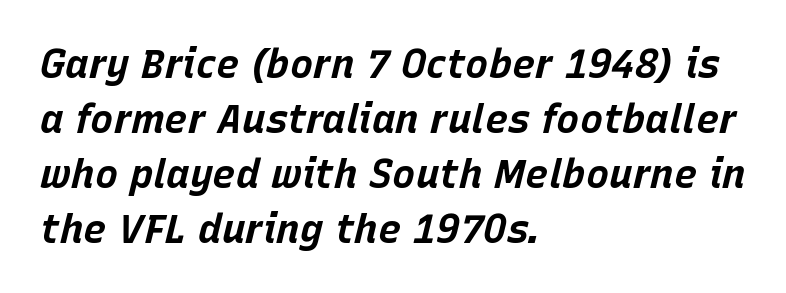
The image shows 39 px bold type, italic (leaning right); set left-aligned, normal line spacing (1.41x), normal letter spacing, not underlined; low stroke contrast and a large x-height.
